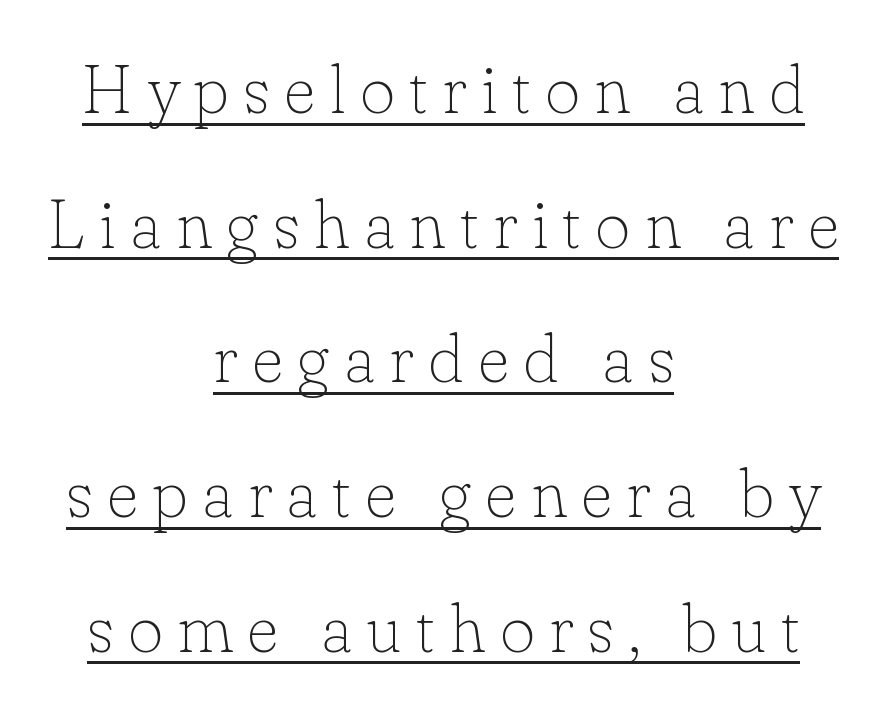
Q: Is the text bold? A: No.
Q: Is the text italic (slanted)? A: No, it is upright.
Q: Is the typeface a serif or a sans-serif typeface? A: Serif.
Q: Is the text underlined? A: Yes.
Q: How is the paragraph aligned? A: Centered.
Q: Is the spacing between letters normal or unusually wide? A: Unusually wide.
Q: Is the spacing between lines tight, normal or loose? A: Loose.
Q: Width (condensed, normal, or wide)? A: Normal.
Q: Stroke contrast? A: Low.
Q: x-height? A: Small.
Q: Monospaced? A: No.
